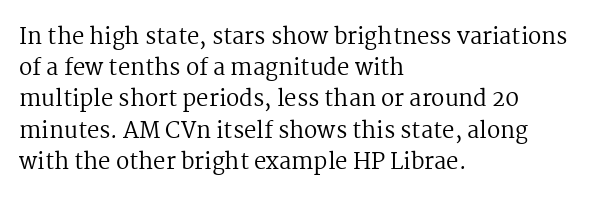
Every row of glyphs begins at an identical x-position on the left. The typesetting does not lean heavy: it is not bold. One glance says typical: line gaps are just what's usual. Underlining? Definitely not there.
